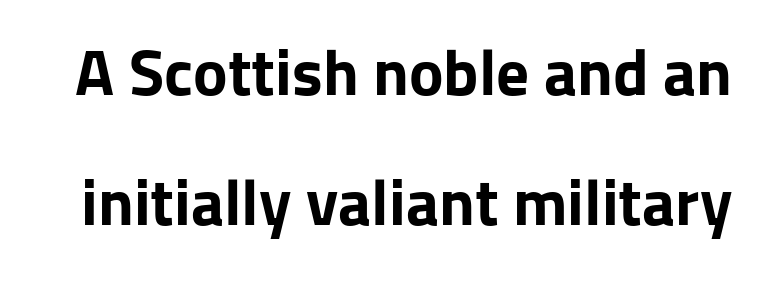
Q: Is the text bold? A: Yes.
Q: Is the text italic (slanted)? A: No, it is upright.
Q: Is the typeface a serif or a sans-serif typeface? A: Sans-serif.
Q: Is the text underlined? A: No.
Q: Is the spacing between letters normal or unusually wide? A: Normal.
Q: Is the spacing between lines tight, normal or loose? A: Loose.
Q: Width (condensed, normal, or wide)? A: Normal.
Q: Stroke contrast? A: Low.
Q: x-height? A: Medium.
Q: Monospaced? A: No.
